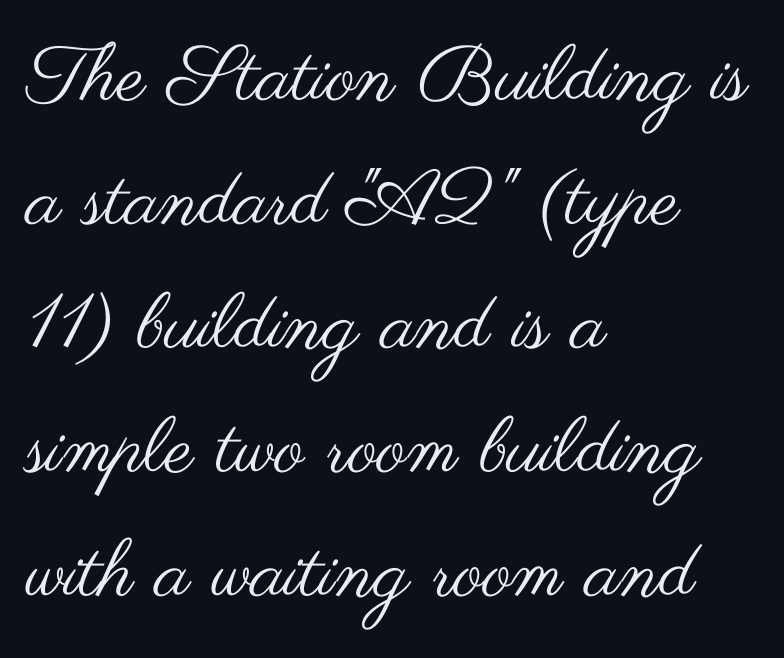
A normal amount of white space separates one row of letters from the next. Are there feet on the stems? There aren't — it's a sans. Descender tails drop into unmarked territory.
